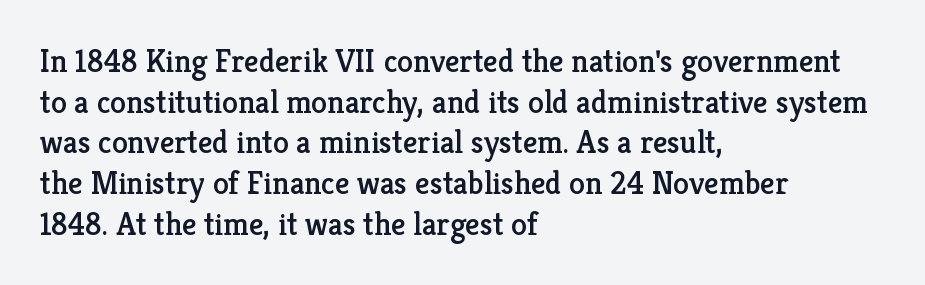
{"serif": "yes", "italic": "no", "width": "normal", "stroke_contrast": "low", "x_height": "medium", "monospaced": "no", "underline": "no", "align": "left", "line_spacing": "normal", "line_spacing_ratio": 1.27, "letter_spacing": "normal", "letter_spacing_em": 0.0, "glyph_px": 32}
